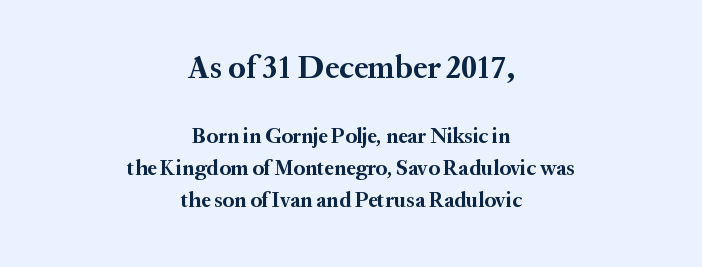
Character size in the leading block exceeds that of the trailing block. The axis of the letterforms is exactly vertical. Plenty of ink on the page — the face is bold. The baseline area is clear. The vertical gap from one line to the next is medium.
